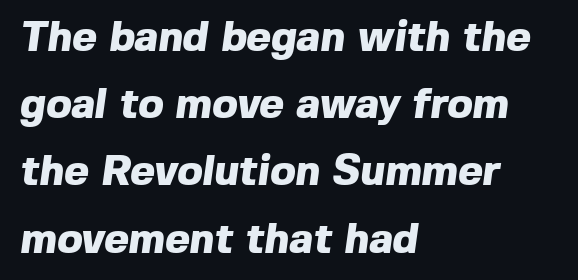
{"serif": "no", "bold": "yes", "weight": "heavy", "width": "normal", "x_height": "medium", "monospaced": "no", "underline": "no", "align": "left", "line_spacing": "normal", "line_spacing_ratio": 1.6, "letter_spacing": "normal", "letter_spacing_em": 0.0, "glyph_px": 42}
